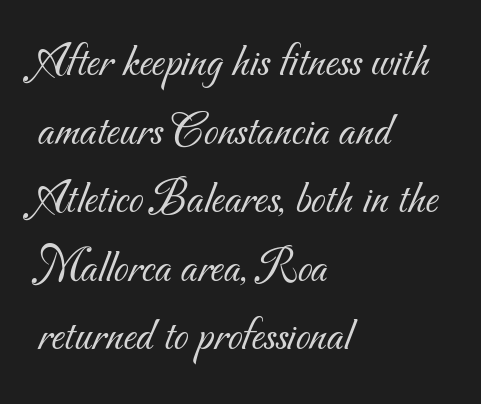
The image shows 47 px light sans-serif type; set left-aligned, normal line spacing (1.46x), normal letter spacing, not underlined; medium stroke contrast and a small x-height.
